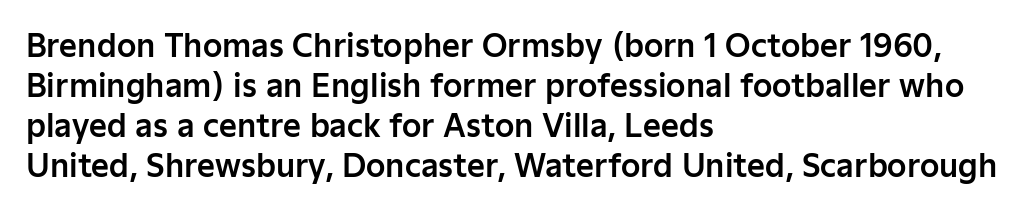
Q: Is the text italic (slanted)? A: No, it is upright.
Q: Is the typeface a serif or a sans-serif typeface? A: Sans-serif.
Q: Is the text underlined? A: No.
Q: How is the paragraph aligned? A: Left-aligned.
Q: Is the spacing between letters normal or unusually wide? A: Normal.
Q: Is the spacing between lines tight, normal or loose? A: Normal.
Q: Width (condensed, normal, or wide)? A: Normal.
Q: Stroke contrast? A: Low.
Q: x-height? A: Medium.
Q: Monospaced? A: No.
